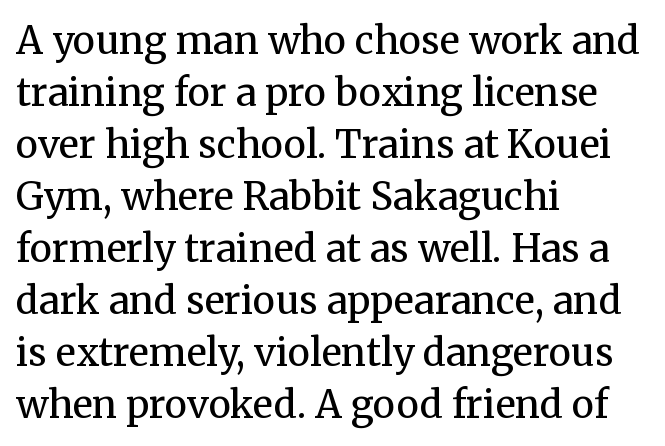
Q: Is the text bold? A: No.
Q: Is the text italic (slanted)? A: No, it is upright.
Q: Is the typeface a serif or a sans-serif typeface? A: Serif.
Q: Is the text underlined? A: No.
Q: How is the paragraph aligned? A: Left-aligned.
Q: Is the spacing between letters normal or unusually wide? A: Normal.
Q: Is the spacing between lines tight, normal or loose? A: Normal.
Q: Width (condensed, normal, or wide)? A: Normal.
Q: Stroke contrast? A: Medium.
Q: x-height? A: Medium.
Q: Monospaced? A: No.
